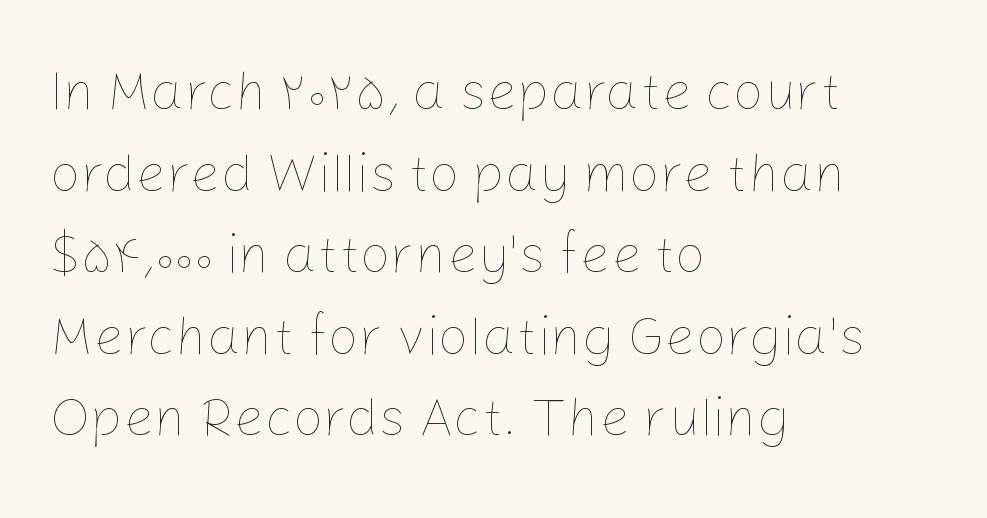
Posture: upright roman. Nobody drew a line under any word here. Leftover space on each line is placed entirely after the last word. These lines are rendered in a variable-pitch font.
